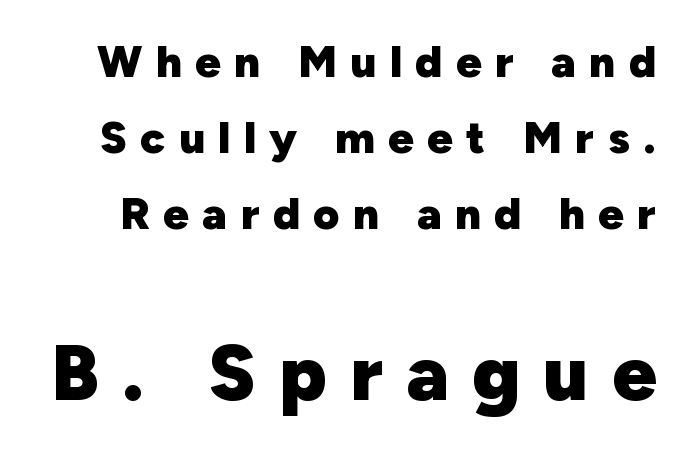
{"serif": "no", "italic": "no", "bold": "yes", "weight": "heavy", "width": "normal", "stroke_contrast": "low", "x_height": "medium", "monospaced": "no", "underline": "no", "line_spacing": "normal", "line_spacing_ratio": 1.69, "letter_spacing": "wide", "letter_spacing_em": 0.3, "larger_block": "second", "size_ratio": 1.73, "glyph_px": 78}
